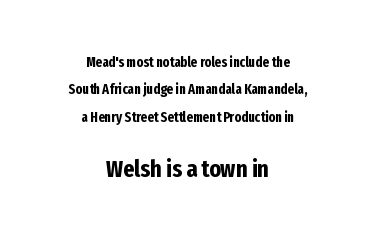
The image shows 24 px bold type, upright; set centered, loose line spacing (1.95x), normal letter spacing, not underlined; the second (bottom) block is 1.71x larger.
